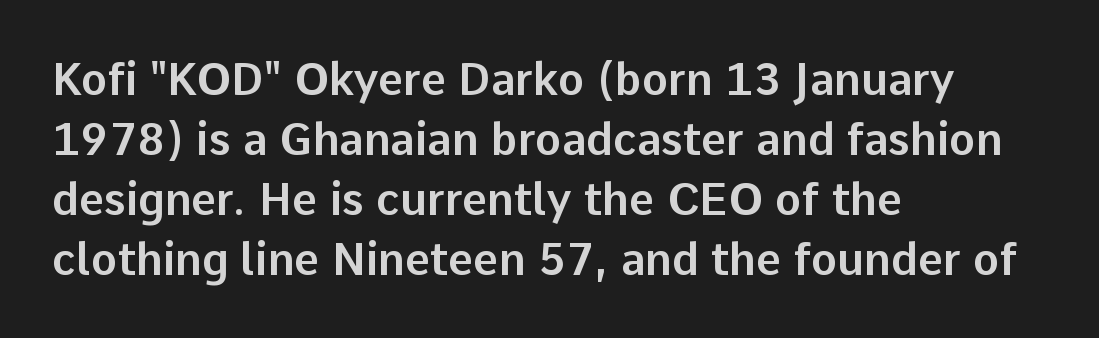
Beneath every word, the page is bare. The passage shown is typed in a proportional face where columns would drift. The designer went with a sans here, leaving each stem footless. In terms of leading, this rendering sits right in the middle. Observe the ordinary spacing: letters are neighbours, not strangers.
